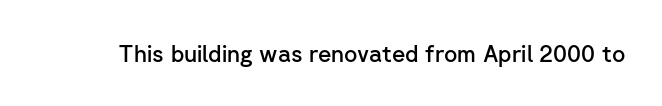
{"italic": "no", "bold": "semi", "underline": "no", "letter_spacing": "normal", "letter_spacing_em": 0.0, "glyph_px": 23}
